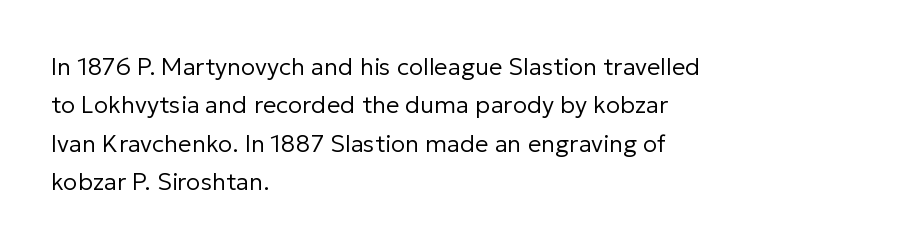
Plain, unruled lines of type. No heavy texture on the line: the type isn't bold. Look at the tracking — it's just the regular setting, nothing added. The axis of the letterforms is exactly vertical. The rows are spaced the way most documents space them.
